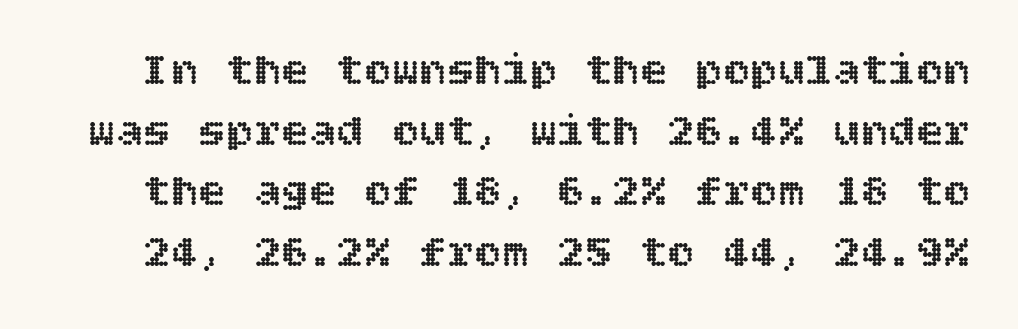
Students, note that the glyphs here touch the page at normal intervals. In terms of leading, this rendering sits right in the middle. Descenders hang freely into open space. Ascenders rise straight up at ninety degrees.
